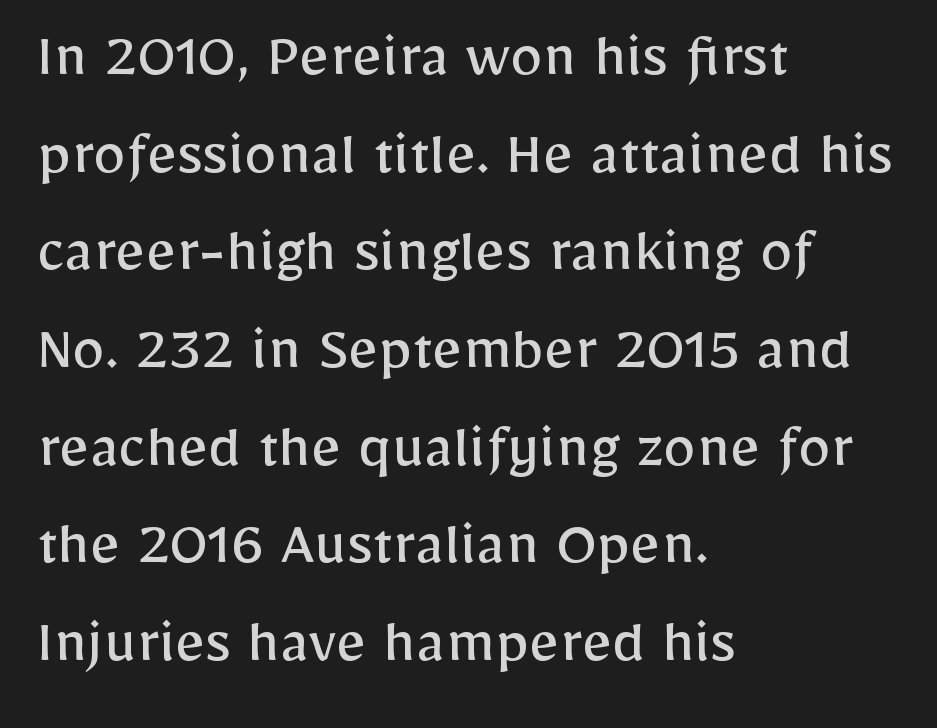
Q: Is the text bold? A: No.
Q: Is the text italic (slanted)? A: No, it is upright.
Q: Is the typeface a serif or a sans-serif typeface? A: Sans-serif.
Q: Is the text underlined? A: No.
Q: How is the paragraph aligned? A: Left-aligned.
Q: Is the spacing between letters normal or unusually wide? A: Normal.
Q: Is the spacing between lines tight, normal or loose? A: Normal.
Q: Width (condensed, normal, or wide)? A: Normal.
Q: Stroke contrast? A: Low.
Q: x-height? A: Medium.
Q: Monospaced? A: No.
